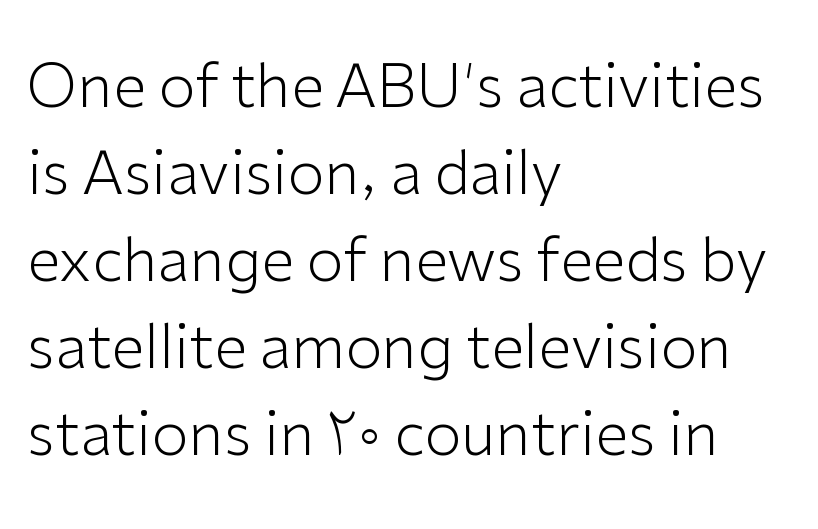
{"serif": "no", "italic": "no", "bold": "no", "weight": "light", "width": "normal", "stroke_contrast": "low", "x_height": "medium", "monospaced": "no", "underline": "no", "align": "left", "line_spacing": "normal", "line_spacing_ratio": 1.45, "letter_spacing": "normal", "letter_spacing_em": 0.0, "glyph_px": 60}
